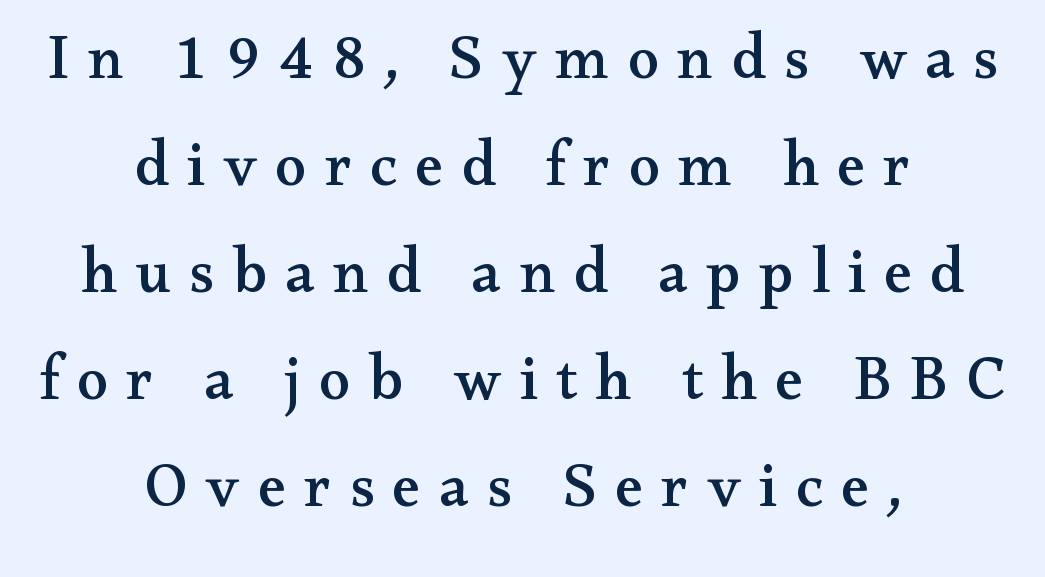
{"serif": "yes", "italic": "no", "width": "wide", "stroke_contrast": "medium", "x_height": "small", "monospaced": "no", "underline": "no", "align": "center", "line_spacing": "normal", "line_spacing_ratio": 1.7, "letter_spacing": "wide", "letter_spacing_em": 0.29, "glyph_px": 63}
